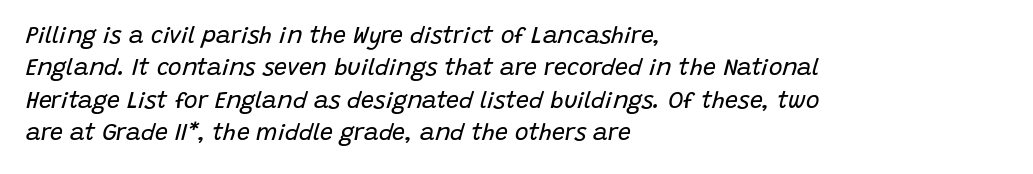
Spacing between characters is what you'd get straight out of the box. The paragraph shown leans on its left margin. Plain, unruled lines of type. Baseline-to-baseline distance is the conventional proportion of letter height. Rendered with sloped, italic letterforms.
